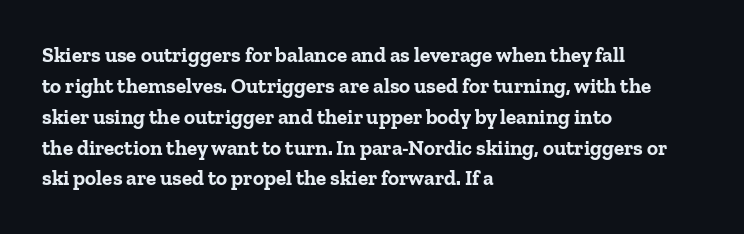
Q: Is the text bold? A: Yes.
Q: Is the text italic (slanted)? A: No, it is upright.
Q: Is the text underlined? A: No.
Q: How is the paragraph aligned? A: Left-aligned.
Q: Is the spacing between letters normal or unusually wide? A: Normal.
Q: Is the spacing between lines tight, normal or loose? A: Normal.
